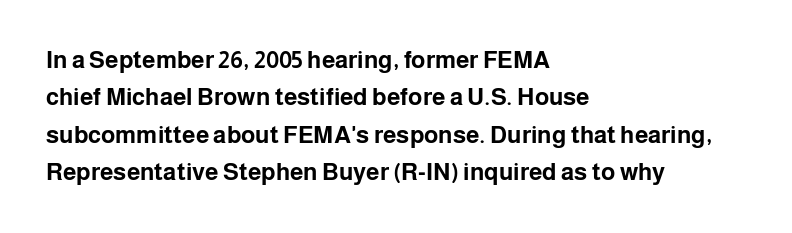
The image shows 24 px bold type, upright; set left-aligned, normal line spacing (1.56x), normal letter spacing, not underlined.
